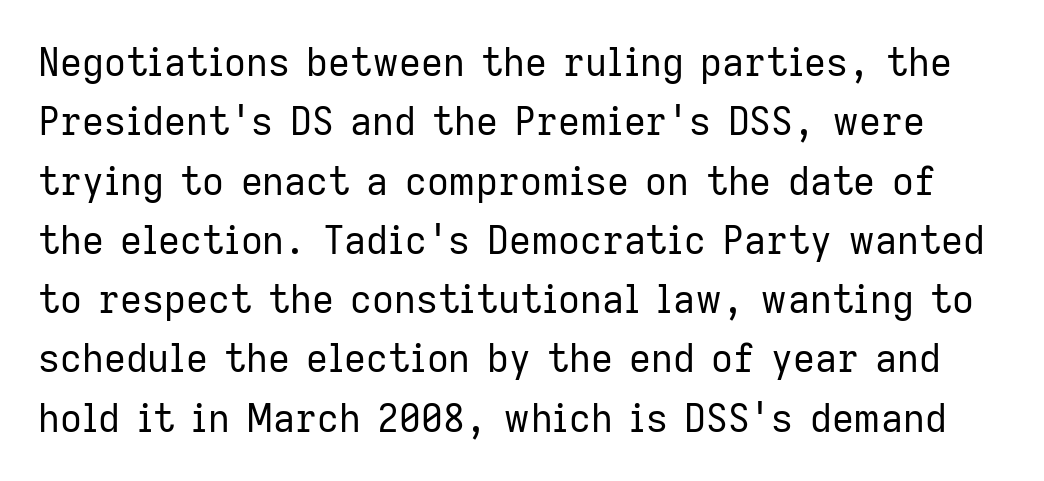
The lines sit at an ordinary, default distance from one another. Is this a fixed-width face? No — the glyphs have proportional, varying widths. Students, note that the glyphs here touch the page at normal intervals. Underlining? Definitely not there.
